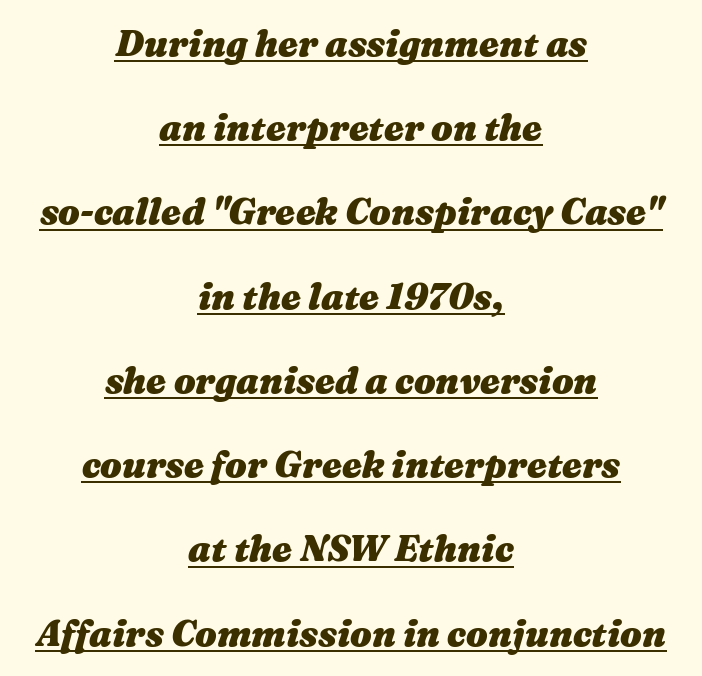
Q: Is the text bold? A: Yes.
Q: Is the text italic (slanted)? A: Yes, it leans right by about 16 degrees.
Q: Is the text underlined? A: Yes.
Q: How is the paragraph aligned? A: Centered.
Q: Is the spacing between letters normal or unusually wide? A: Normal.
Q: Is the spacing between lines tight, normal or loose? A: Loose.
Q: Width (condensed, normal, or wide)? A: Wide.
Q: Stroke contrast? A: Medium.
Q: x-height? A: Medium.
Q: Monospaced? A: No.
